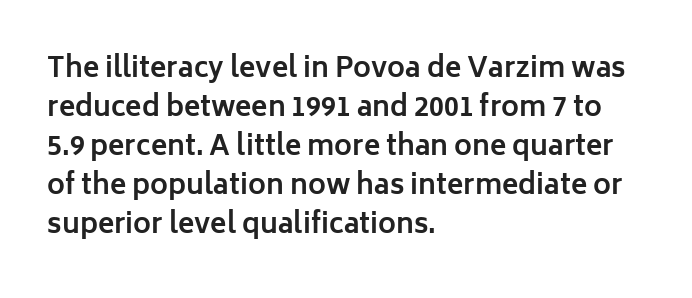
Line starts are locked; line ends wander. On the weight axis this lands at bold, roughly 700. Italic: no, the glyphs are upright roman. Glance below the letters and you will spot only blank space.
